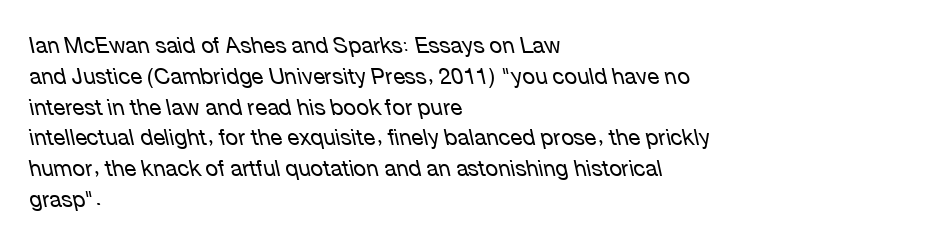
In CSS terms this would be text-align: left. The whole block is typeset with a tilt. Only glyphs here, with clear space below each row. Here the glyphs are tracked normally, forming tight word shapes. Weight: not bold — regular or lighter. The space between consecutive lines is moderate.
